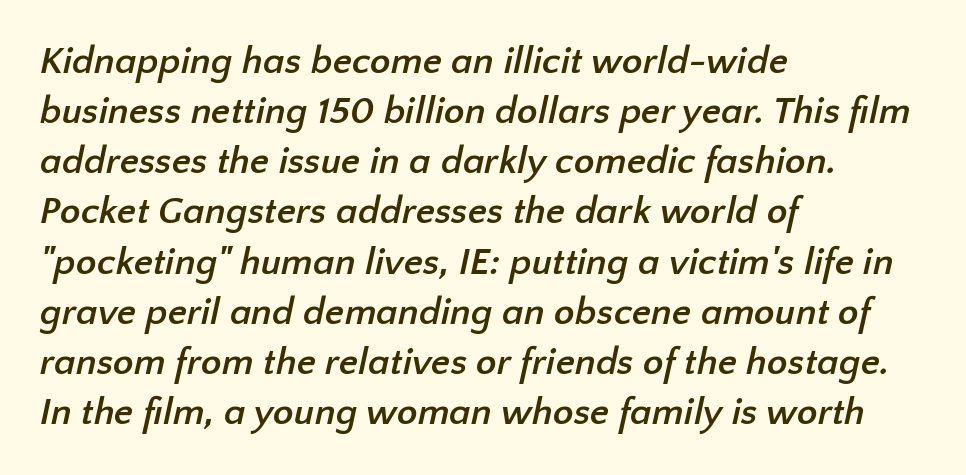
{"serif": "no", "bold": "yes", "weight": "semibold", "width": "normal", "stroke_contrast": "low", "x_height": "medium", "monospaced": "no", "underline": "no", "align": "left", "line_spacing": "normal", "line_spacing_ratio": 1.32, "letter_spacing": "normal", "letter_spacing_em": 0.0, "glyph_px": 38}
